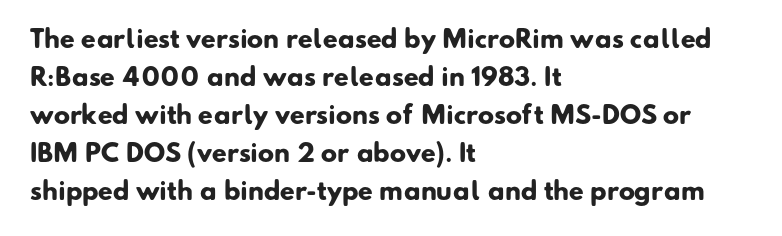
Honestly, there is no underline to notice here at all. Thick stems and heavy bowls — unmistakably bold. Line starts are locked; line ends wander. Leading: standard. There is no visible air inserted between adjacent glyphs.
